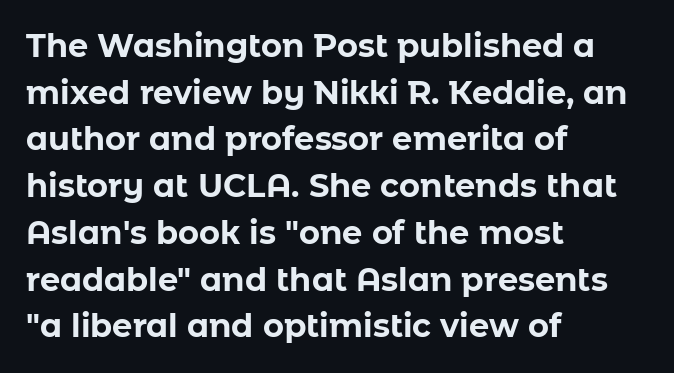
The image shows 32 px bold sans-serif type, upright; set left-aligned, normal line spacing (1.46x), normal letter spacing, not underlined; low stroke contrast and a medium x-height.
